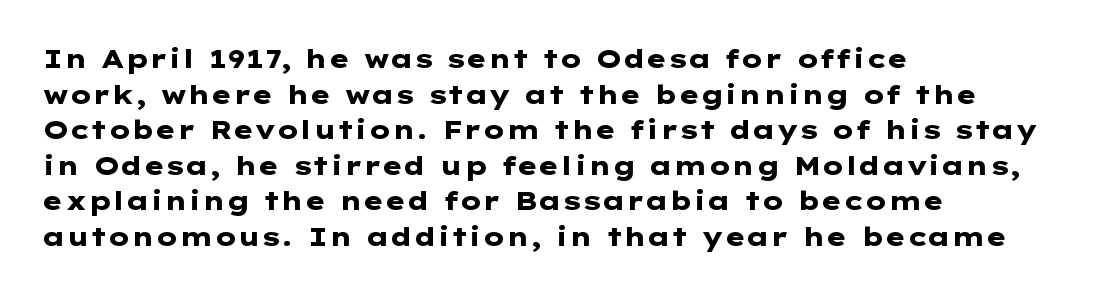
The image shows 26 px bold type, upright; set left-aligned, normal line spacing (1.37x), normal letter spacing, not underlined.
